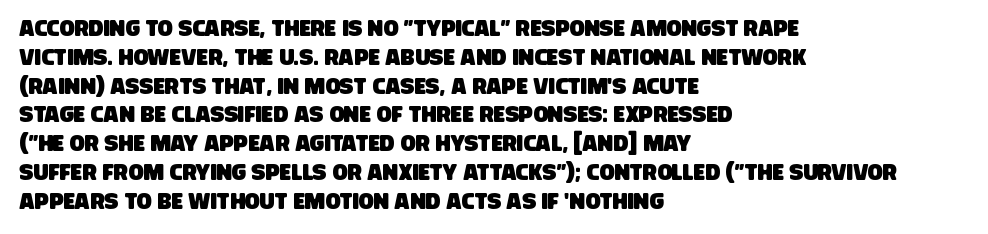
Honestly, the row spacing looks completely unremarkable. Anything drawn beneath the words? Only blank space. A student would call this left alignment; a typographer would say flush left, rag right. Default kerning and tracking; the words read as compact shapes.
